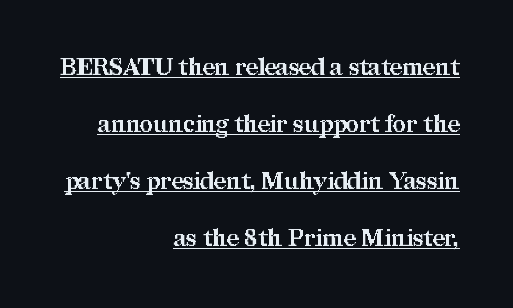
Q: Is the text bold? A: Yes.
Q: Is the text italic (slanted)? A: No, it is upright.
Q: Is the text underlined? A: Yes.
Q: How is the paragraph aligned? A: Right-aligned.
Q: Is the spacing between letters normal or unusually wide? A: Normal.
Q: Is the spacing between lines tight, normal or loose? A: Loose.
